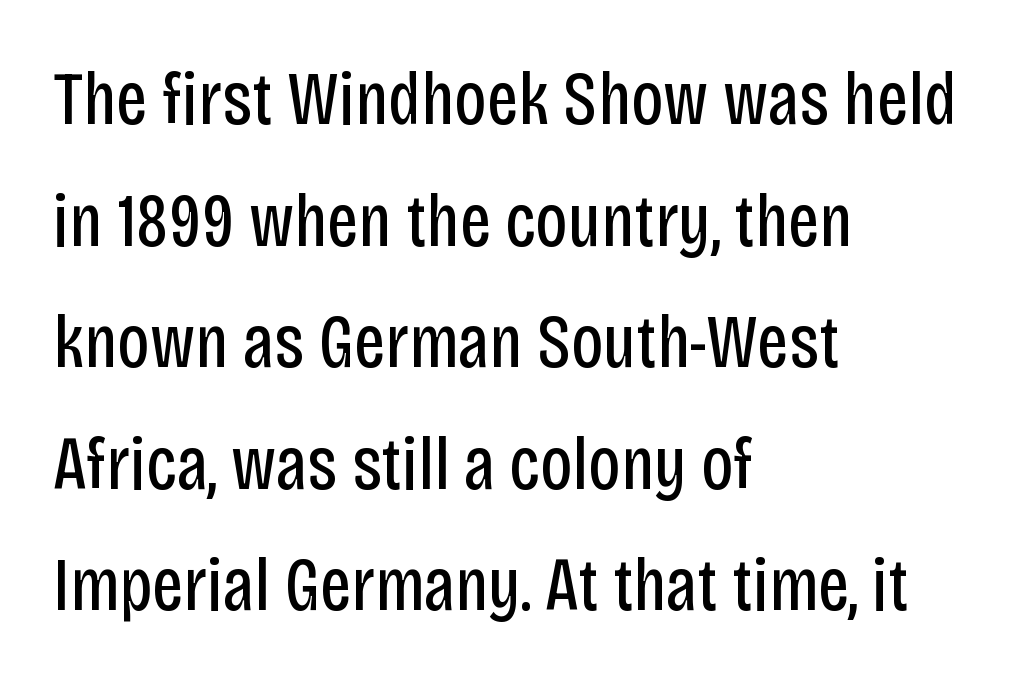
Q: Is the text bold? A: No.
Q: Is the text italic (slanted)? A: No, it is upright.
Q: Is the typeface a serif or a sans-serif typeface? A: Sans-serif.
Q: Is the text underlined? A: No.
Q: How is the paragraph aligned? A: Left-aligned.
Q: Is the spacing between letters normal or unusually wide? A: Normal.
Q: Is the spacing between lines tight, normal or loose? A: Normal.
Q: Width (condensed, normal, or wide)? A: Condensed.
Q: Stroke contrast? A: Low.
Q: x-height? A: Large.
Q: Monospaced? A: No.
